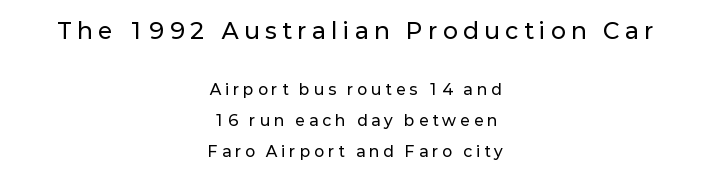
The image shows 22 px text type, upright; set centered, loose line spacing (2.06x), unusually wide letter spacing (+0.27 em), not underlined; the first (top) block is 1.47x larger.
